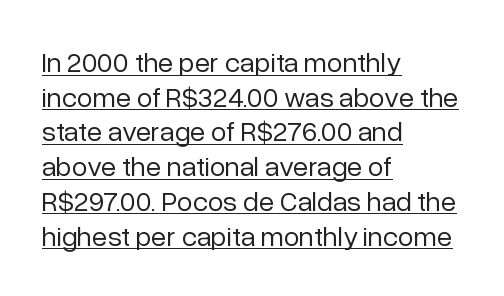
{"serif": "no", "italic": "no", "bold": "no", "weight": "regular", "width": "normal", "stroke_contrast": "low", "x_height": "medium", "monospaced": "no", "underline": "yes", "align": "left", "line_spacing_ratio": 1.24, "letter_spacing": "normal", "letter_spacing_em": 0.0, "glyph_px": 28}
